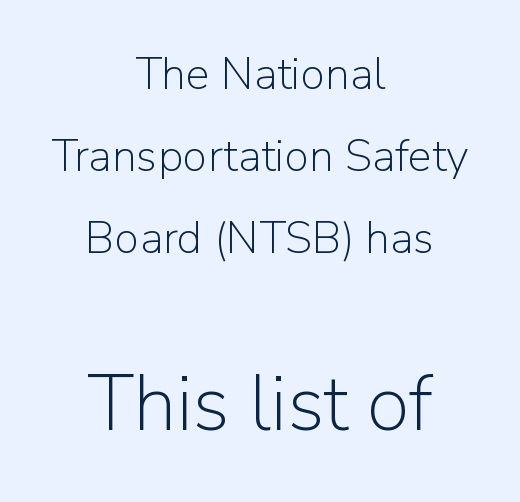
The image shows 78 px light sans-serif type, upright; set centered, line spacing 1.82x, normal letter spacing, not underlined; the second (bottom) block is 1.73x larger; low stroke contrast and a medium x-height.
